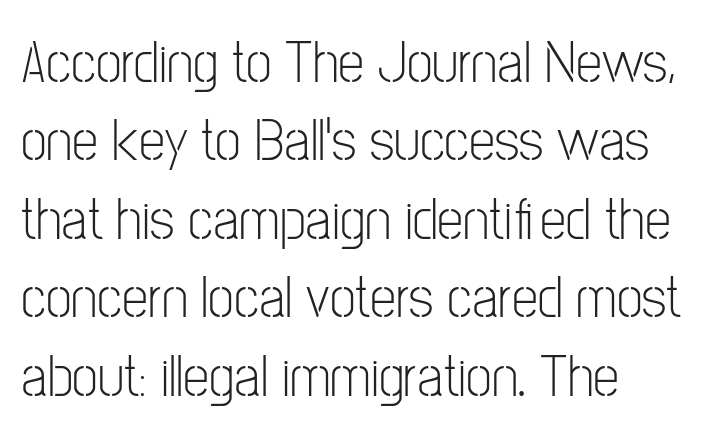
Every row of glyphs begins at an identical x-position on the left. The type is set solid horizontally, with unmodified tracking. Unmarked baselines from the first word to the last. Tall strokes in this sample are plumb rather than angled.
